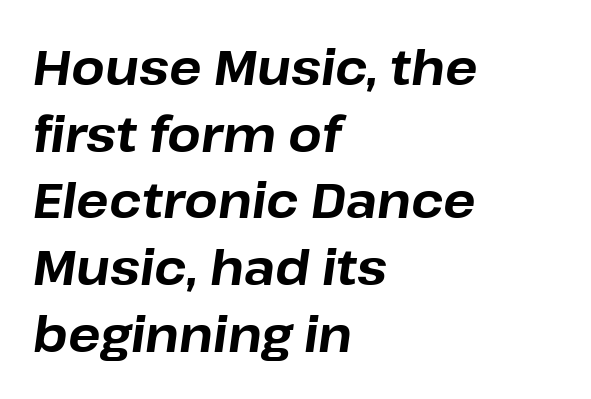
The image shows 48 px bold type, italic (leaning right); set left-aligned, normal line spacing (1.39x), normal letter spacing, not underlined; low stroke contrast and a medium x-height.
